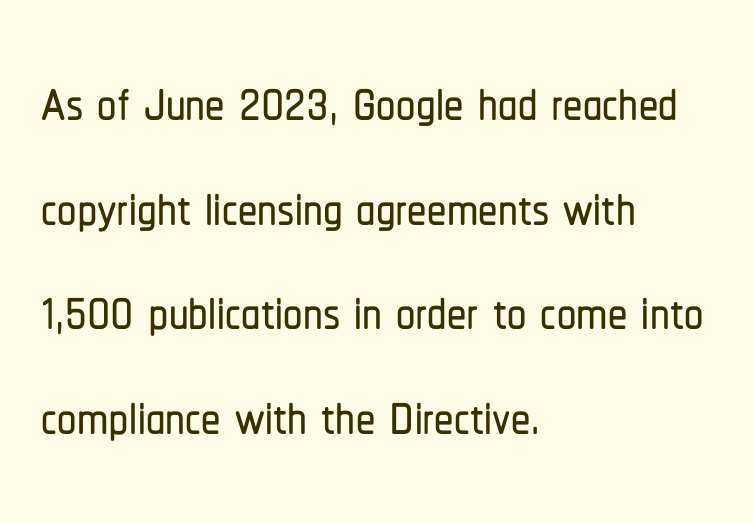
{"serif": "no", "italic": "no", "width": "condensed", "stroke_contrast": "low", "x_height": "medium", "monospaced": "no", "underline": "no", "align": "left", "line_spacing": "normal", "line_spacing_ratio": 1.36, "letter_spacing": "normal", "letter_spacing_em": 0.0, "glyph_px": 77}
